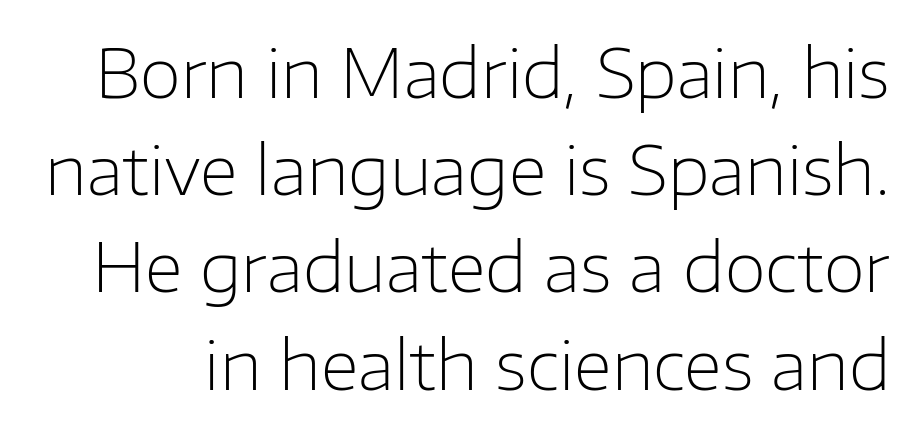
No feet cap the strokes, marking this as sans-serif type. Descenders are the only things crossing below the line. Think standard paragraph weight, or any step lighter than that. Think of a printed novel: that variable character pitch is what you see here.
